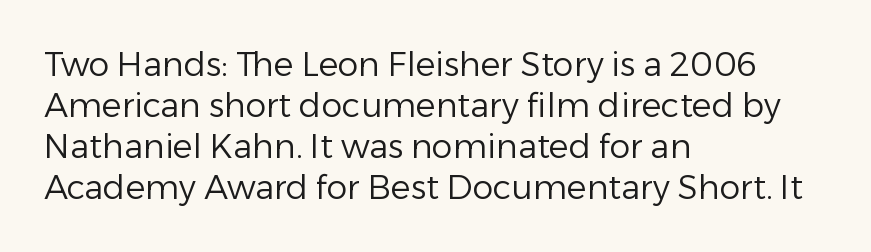
Q: Is the text bold? A: No.
Q: Is the text italic (slanted)? A: No, it is upright.
Q: Is the typeface a serif or a sans-serif typeface? A: Sans-serif.
Q: Is the text underlined? A: No.
Q: How is the paragraph aligned? A: Left-aligned.
Q: Is the spacing between letters normal or unusually wide? A: Normal.
Q: Width (condensed, normal, or wide)? A: Normal.
Q: Stroke contrast? A: Low.
Q: x-height? A: Medium.
Q: Monospaced? A: No.
